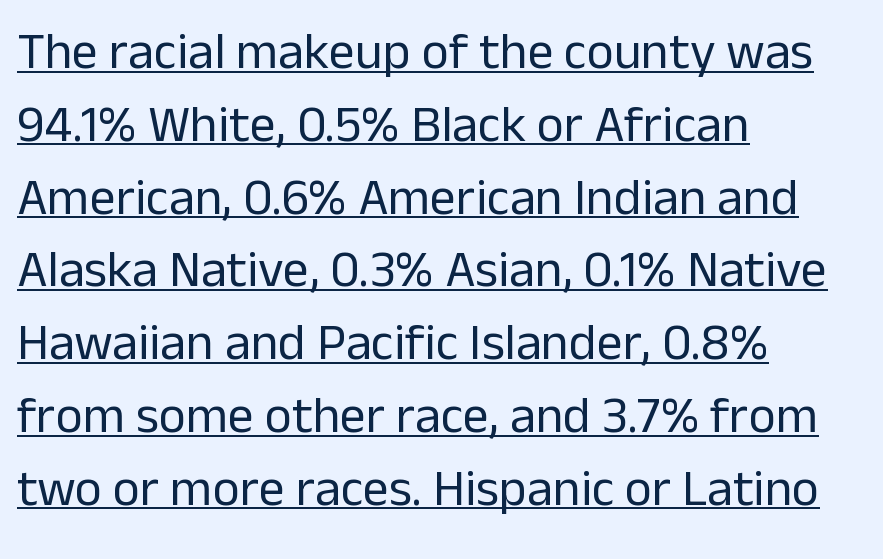
{"serif": "no", "italic": "no", "bold": "no", "weight": "regular", "width": "normal", "stroke_contrast": "low", "x_height": "medium", "monospaced": "no", "underline": "yes", "align": "left", "line_spacing": "normal", "line_spacing_ratio": 1.4, "letter_spacing": "normal", "letter_spacing_em": 0.0, "glyph_px": 52}
